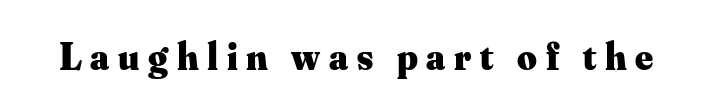
Unlike italic type, these characters show no tilt at all. Each glyph is drawn with heavy, bold strokes. Letterform terminals end in serifs throughout the passage. The passage shown is typed in a proportional face where columns would drift.
